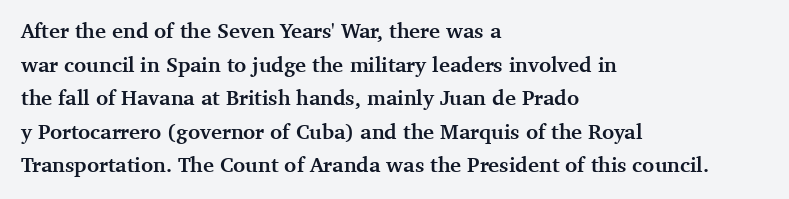
{"italic": "no", "bold": "yes", "underline": "no", "align": "left", "line_spacing": "normal", "line_spacing_ratio": 1.6, "letter_spacing": "normal", "letter_spacing_em": 0.0, "glyph_px": 21}
